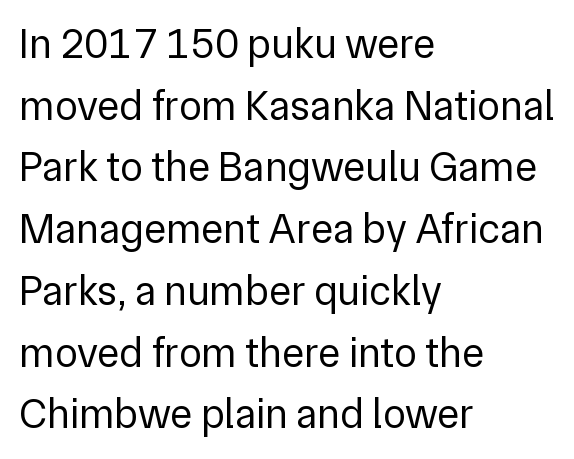
{"serif": "no", "italic": "no", "bold": "no", "weight": "regular", "width": "normal", "stroke_contrast": "low", "x_height": "medium", "monospaced": "no", "underline": "no", "align": "left", "line_spacing": "normal", "line_spacing_ratio": 1.47, "letter_spacing": "normal", "letter_spacing_em": 0.0, "glyph_px": 42}
